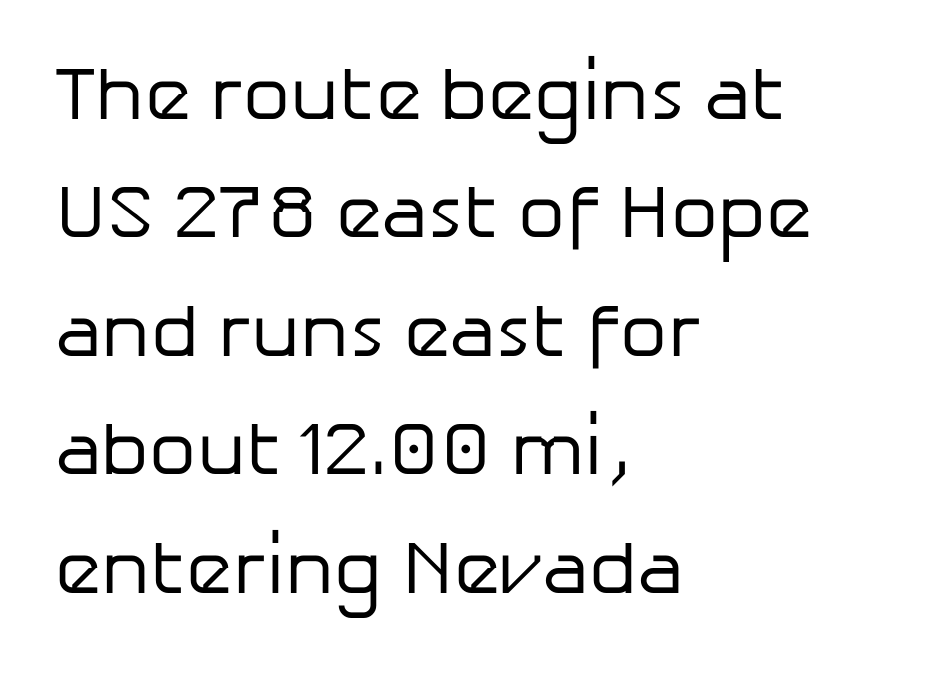
The letters sit at their default tracking, neither squeezed nor spread. The passage shown is typed in a proportional face where columns would drift. Weight: regular or lighter. Does the type have serifs? No, each stem ends abruptly.
